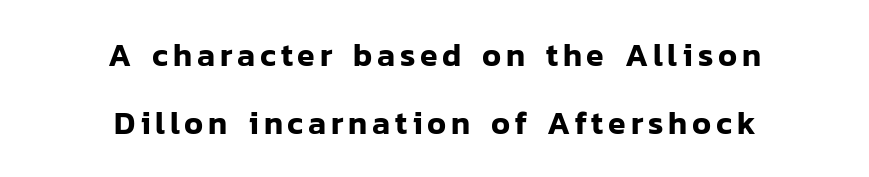
The passage shown is typeset with a sans-serif family. Vertical spacing — loose. The face used here is proportionally spaced, like ordinary book or web type. Where is the straight margin? There isn't one; the lines are centered. Any mark beneath the type? The region is blank.
